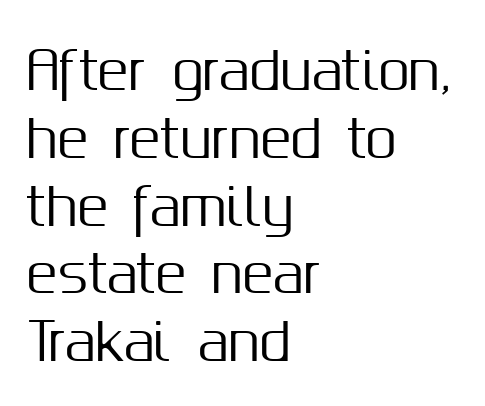
The image shows 51 px sans-serif type, upright; set left-aligned, normal line spacing (1.33x), normal letter spacing, not underlined; medium stroke contrast and a medium x-height.
